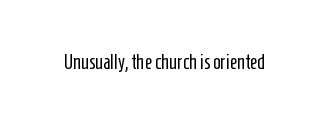
{"italic": "no", "bold": "no", "underline": "no", "letter_spacing": "normal", "letter_spacing_em": 0.0, "glyph_px": 20}
